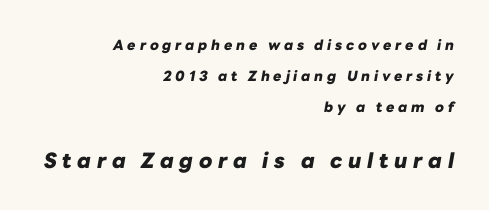
Q: Is the text bold? A: Yes.
Q: Is the text italic (slanted)? A: Yes, it leans right by about 10 degrees.
Q: Is the text underlined? A: No.
Q: How is the paragraph aligned? A: Right-aligned.
Q: Is the spacing between letters normal or unusually wide? A: Unusually wide.
Q: Is the spacing between lines tight, normal or loose? A: Loose.
Q: Which block of text is set in a larger size, the first (top) or the second (bottom)? A: The second (bottom) one.
